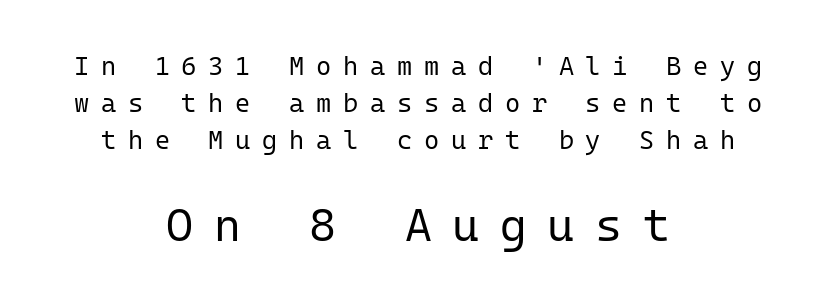
The image shows 46 px regular-weight sans-serif type, upright, monospaced; set centered, normal line spacing (1.43x), unusually wide letter spacing (+0.45 em), not underlined; the second (bottom) block is 1.77x larger; low stroke contrast and a medium x-height.
